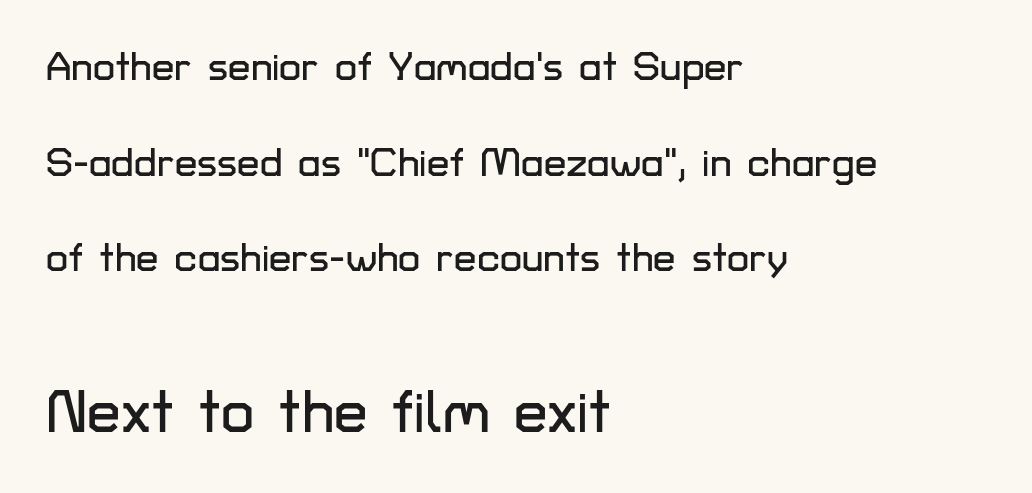
{"serif": "no", "italic": "no", "width": "normal", "stroke_contrast": "low", "x_height": "medium", "monospaced": "no", "underline": "no", "align": "left", "line_spacing": "loose", "line_spacing_ratio": 2.39, "letter_spacing": "normal", "letter_spacing_em": 0.0, "larger_block": "second", "size_ratio": 1.5, "glyph_px": 60}
